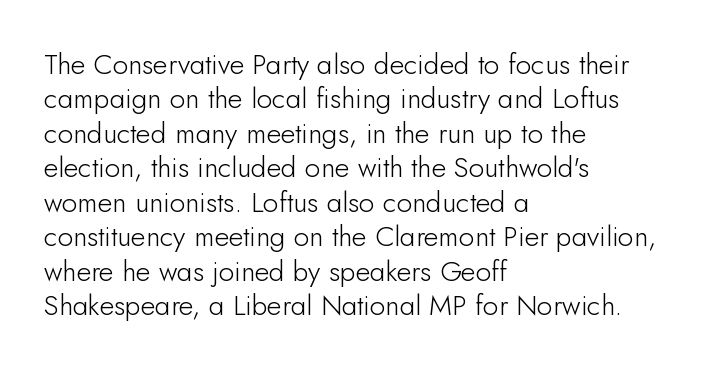
The paragraph shown leans on its left margin. The space directly below the letters is spotless. There is no visible air inserted between adjacent glyphs. This sample uses a sans-serif face.
